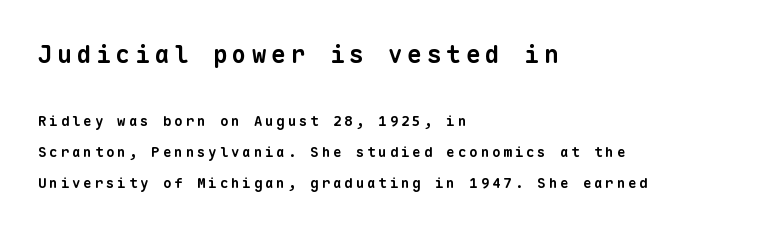
The designer gave the opening block more size than the closing block. These lines have a slow, spaced-out rhythm from letter to letter. The rag falls on the right side of this text block. Bold? Absolutely — the strokes are thick and heavy. Rule under the text: the space is simply empty. Horizontal bands of white between lines are thick stripes.
